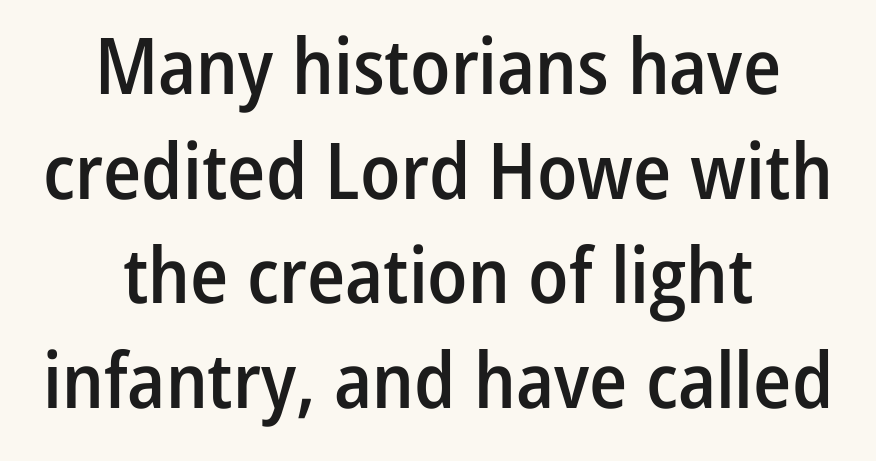
The image shows 78 px semibold, condensed sans-serif type, upright; set centered, normal line spacing (1.34x), normal letter spacing, not underlined; low stroke contrast and a medium x-height.
